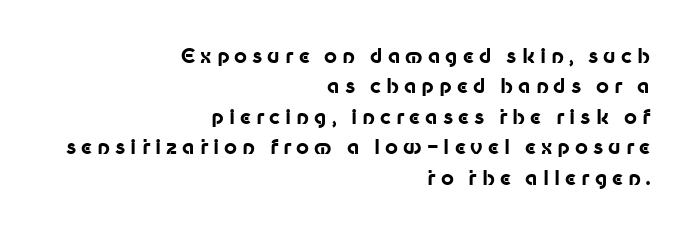
The image shows 20 px bold type, upright; set right-aligned, normal line spacing (1.52x), unusually wide letter spacing (+0.25 em), not underlined.
